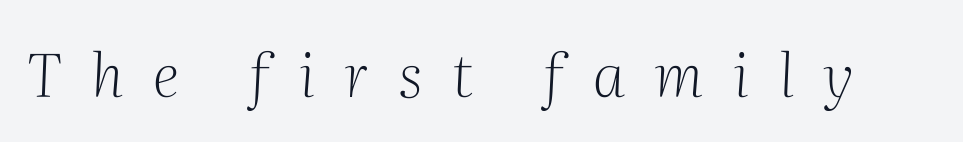
Q: Is the text bold? A: No.
Q: Is the text italic (slanted)? A: Yes, it leans right by about 2 degrees.
Q: Is the typeface a serif or a sans-serif typeface? A: Serif.
Q: Is the text underlined? A: No.
Q: Is the spacing between letters normal or unusually wide? A: Unusually wide.
Q: Width (condensed, normal, or wide)? A: Normal.
Q: Stroke contrast? A: Medium.
Q: x-height? A: Medium.
Q: Monospaced? A: No.
